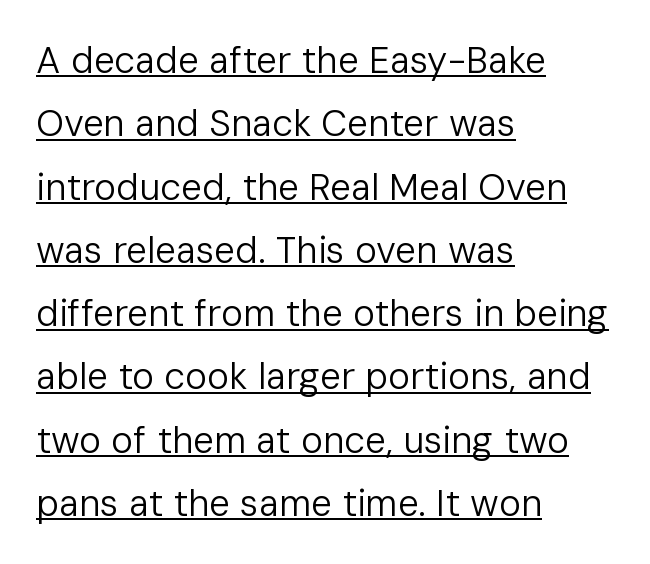
The image shows 37 px regular-weight sans-serif type, upright; set left-aligned, line spacing 1.71x, normal letter spacing, underlined; low stroke contrast and a medium x-height.
